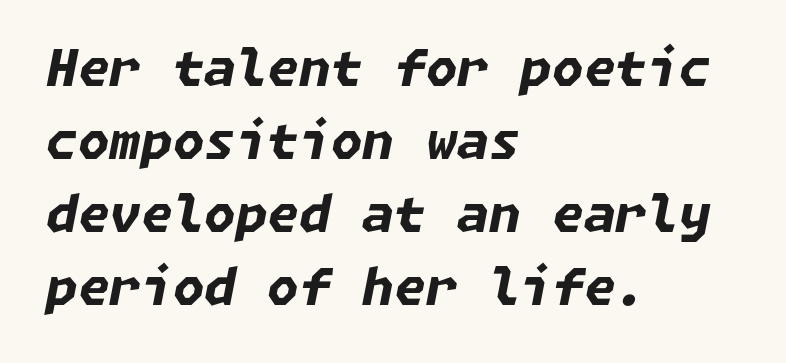
{"italic": "yes", "lean": "right", "slant_degrees": 11, "bold": "yes", "weight": "bold", "width": "normal", "stroke_contrast": "low", "x_height": "medium", "underline": "no", "align": "left", "line_spacing": "normal", "line_spacing_ratio": 1.43, "letter_spacing": "normal", "letter_spacing_em": 0.0, "glyph_px": 51}
